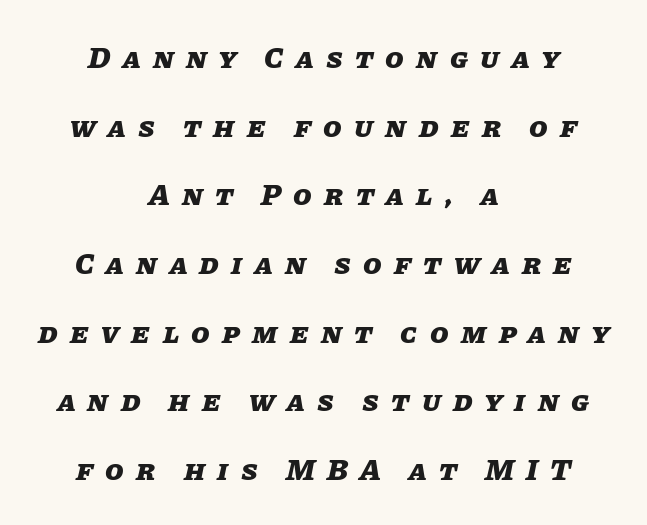
{"italic": "yes", "lean": "right", "slant_degrees": 11, "bold": "yes", "weight": "heavy", "width": "normal", "stroke_contrast": "low", "x_height": "large", "monospaced": "no", "underline": "no", "align": "center", "line_spacing": "loose", "line_spacing_ratio": 2.29, "letter_spacing": "wide", "letter_spacing_em": 0.41, "glyph_px": 30}
